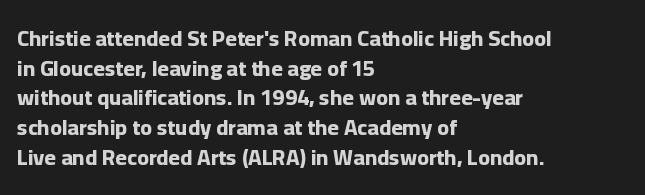
The image shows 22 px bold type, upright; set left-aligned, normal line spacing (1.35x), normal letter spacing, not underlined.
